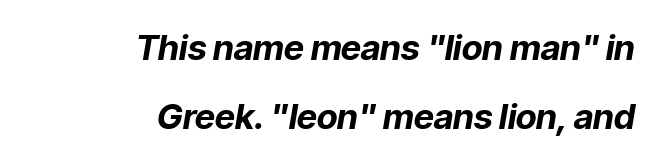
A typesetter would call this proportional, since set widths differ per character. Spacing between characters is what you'd get straight out of the box. Does the copy run flush right? Yes — the right margin is perfectly even. Quick note: underline off.
